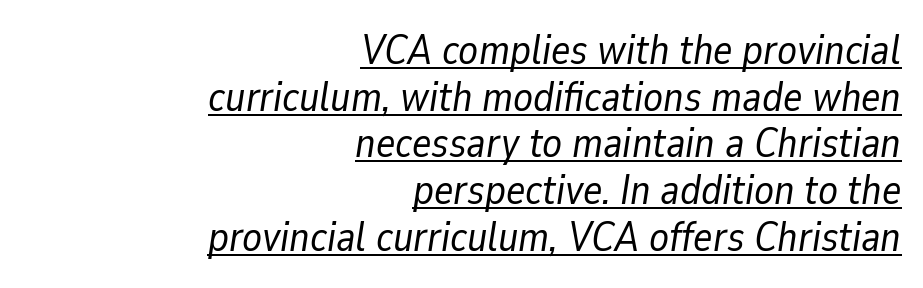
{"italic": "yes", "lean": "right", "slant_degrees": 9, "bold": "no", "weight": "regular", "width": "normal", "stroke_contrast": "low", "x_height": "medium", "monospaced": "no", "underline": "yes", "align": "right", "line_spacing": "tight", "line_spacing_ratio": 1.14, "letter_spacing": "normal", "letter_spacing_em": 0.0, "glyph_px": 41}
